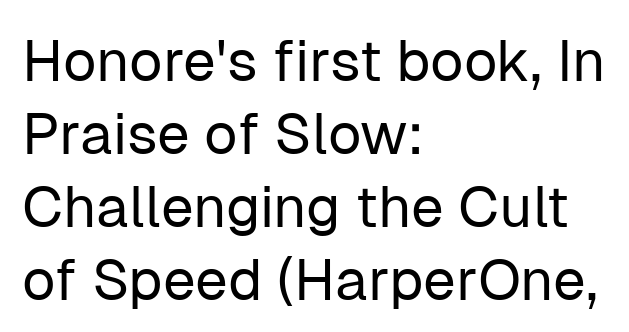
Q: Is the text bold? A: No.
Q: Is the text italic (slanted)? A: No, it is upright.
Q: Is the typeface a serif or a sans-serif typeface? A: Sans-serif.
Q: Is the text underlined? A: No.
Q: How is the paragraph aligned? A: Left-aligned.
Q: Is the spacing between letters normal or unusually wide? A: Normal.
Q: Is the spacing between lines tight, normal or loose? A: Normal.
Q: Width (condensed, normal, or wide)? A: Normal.
Q: Stroke contrast? A: Low.
Q: x-height? A: Medium.
Q: Monospaced? A: No.
